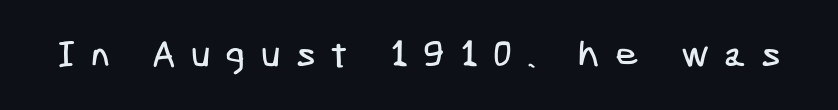
{"serif": "no", "width": "condensed", "stroke_contrast": "low", "x_height": "medium", "underline": "no", "letter_spacing": "wide", "letter_spacing_em": 0.41, "glyph_px": 37}
